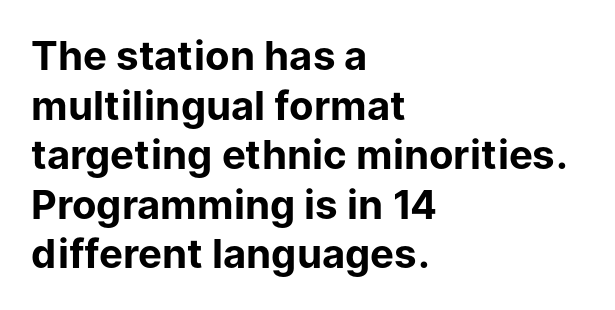
Q: Is the text bold? A: Yes.
Q: Is the text italic (slanted)? A: No, it is upright.
Q: Is the typeface a serif or a sans-serif typeface? A: Sans-serif.
Q: Is the text underlined? A: No.
Q: How is the paragraph aligned? A: Left-aligned.
Q: Is the spacing between letters normal or unusually wide? A: Normal.
Q: Width (condensed, normal, or wide)? A: Normal.
Q: Stroke contrast? A: Low.
Q: x-height? A: Medium.
Q: Monospaced? A: No.
